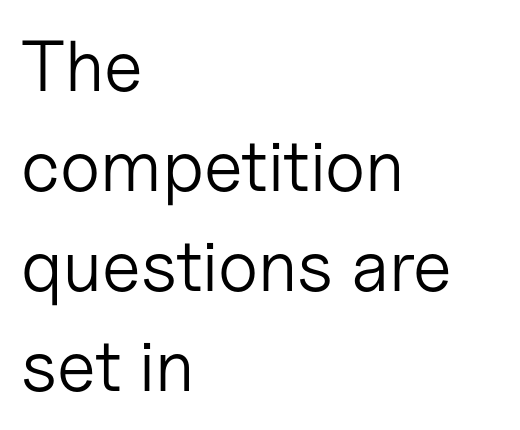
The image shows 72 px light sans-serif type, upright; set left-aligned, normal line spacing (1.39x), normal letter spacing, not underlined; low stroke contrast and a medium x-height.
